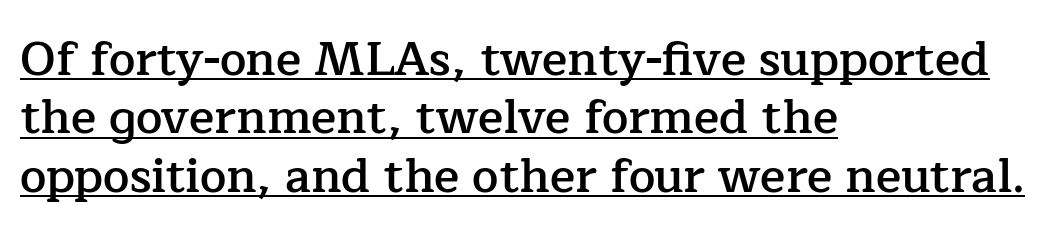
The image shows 47 px semibold serif type, upright; set left-aligned, line spacing 1.24x, normal letter spacing, underlined; low stroke contrast and a medium x-height.
